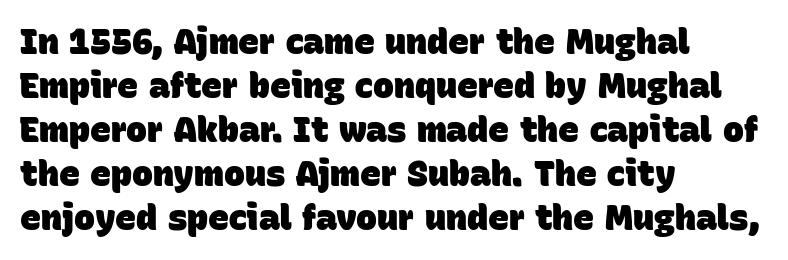
{"serif": "no", "bold": "yes", "weight": "heavy", "width": "normal", "stroke_contrast": "low", "x_height": "large", "monospaced": "no", "underline": "no", "align": "left", "line_spacing": "normal", "line_spacing_ratio": 1.26, "letter_spacing": "normal", "letter_spacing_em": 0.0, "glyph_px": 35}
